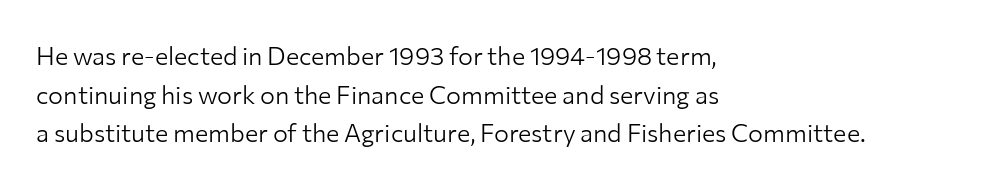
Notice how descenders clear the ascenders below comfortably — that's standard leading. Posture: vertical. Letter spacing: default. This rendering uses left alignment, leaving the right contour irregular.
